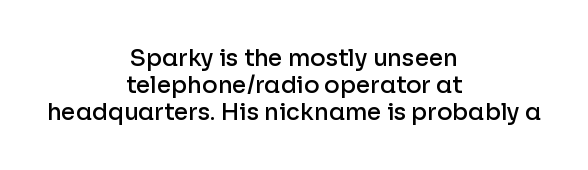
The image shows 23 px text type, upright; set centered, line spacing 1.17x, normal letter spacing, not underlined.
